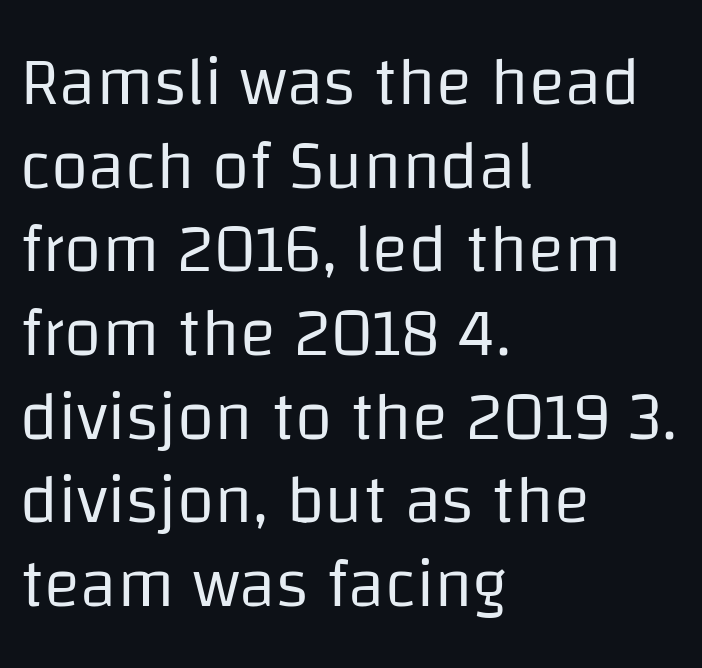
{"serif": "no", "italic": "no", "bold": "no", "weight": "regular", "width": "normal", "stroke_contrast": "low", "x_height": "large", "monospaced": "no", "underline": "no", "align": "left", "line_spacing_ratio": 1.23, "letter_spacing": "normal", "letter_spacing_em": 0.0, "glyph_px": 68}
